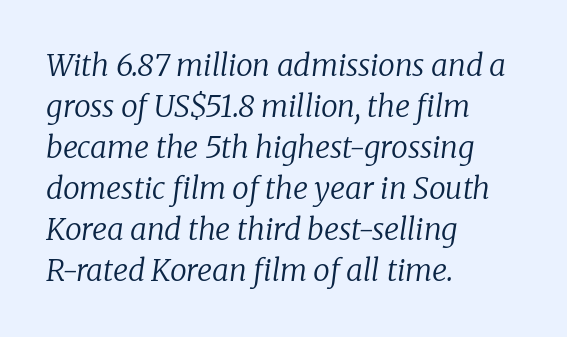
The image shows 30 px regular-weight serif type, italic (leaning right); set left-aligned, normal line spacing (1.37x), normal letter spacing, not underlined; low stroke contrast and a medium x-height.
